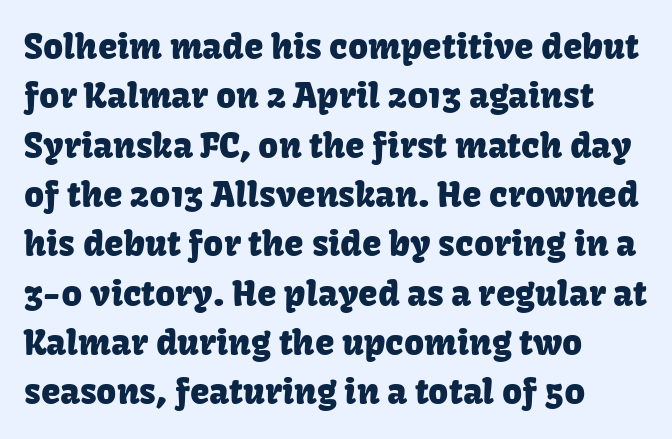
Q: Is the text italic (slanted)? A: No, it is upright.
Q: Is the typeface a serif or a sans-serif typeface? A: Sans-serif.
Q: Is the text underlined? A: No.
Q: How is the paragraph aligned? A: Left-aligned.
Q: Is the spacing between letters normal or unusually wide? A: Normal.
Q: Is the spacing between lines tight, normal or loose? A: Normal.
Q: Width (condensed, normal, or wide)? A: Normal.
Q: Stroke contrast? A: Low.
Q: x-height? A: Medium.
Q: Monospaced? A: No.
